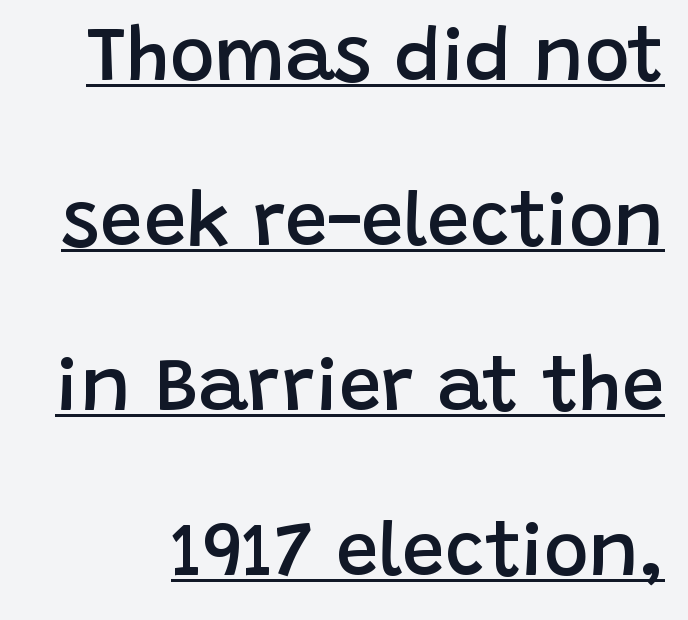
{"serif": "no", "italic": "no", "bold": "semi", "weight": "semibold", "width": "normal", "stroke_contrast": "low", "x_height": "large", "monospaced": "no", "underline": "yes", "line_spacing": "loose", "line_spacing_ratio": 2.17, "letter_spacing": "normal", "letter_spacing_em": 0.0, "glyph_px": 76}
